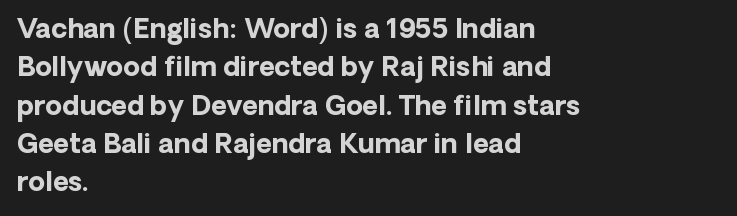
Glyph-to-glyph distance matches everyday printed text. Notice how thick the strokes are: this is what a full bold looks like. A normal amount of white space separates one row of letters from the next. Only glyphs here, with clear space below each row. Vertical strokes here are truly vertical.
